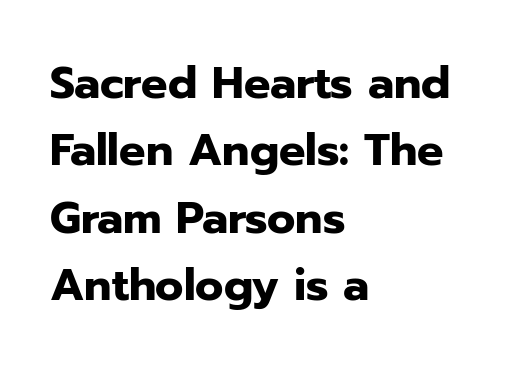
Weight: bold. Interline gaps are of average width in this sample. Students, note that the glyphs here touch the page at normal intervals. This sample uses a sans-serif face. Underlining? Definitely not there.
